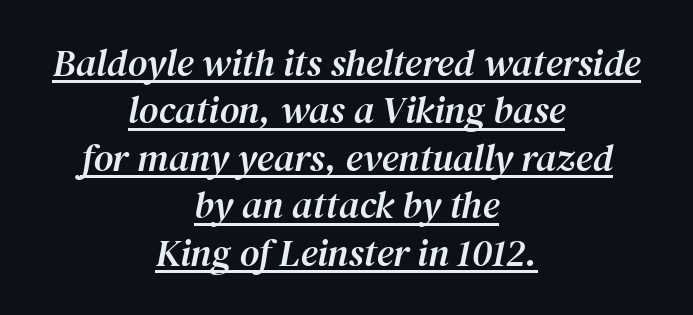
Q: Is the text italic (slanted)? A: Yes, it leans right by about 12 degrees.
Q: Is the typeface a serif or a sans-serif typeface? A: Serif.
Q: Is the text underlined? A: Yes.
Q: How is the paragraph aligned? A: Centered.
Q: Is the spacing between letters normal or unusually wide? A: Normal.
Q: Is the spacing between lines tight, normal or loose? A: Normal.
Q: Width (condensed, normal, or wide)? A: Normal.
Q: Stroke contrast? A: Medium.
Q: x-height? A: Medium.
Q: Monospaced? A: No.
